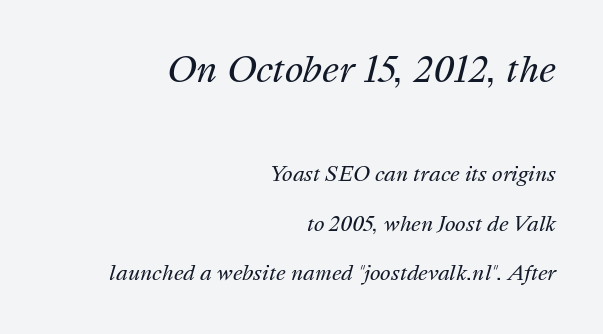
The image shows 35 px regular-weight type, italic (leaning right); set right-aligned, loose line spacing (2.47x), normal letter spacing, not underlined; the first (top) block is 1.75x larger; medium stroke contrast and a medium x-height.
